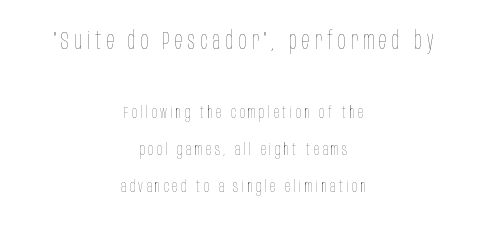
Q: Is the text bold? A: No.
Q: Is the text italic (slanted)? A: No, it is upright.
Q: Is the text underlined? A: No.
Q: How is the paragraph aligned? A: Centered.
Q: Is the spacing between letters normal or unusually wide? A: Unusually wide.
Q: Is the spacing between lines tight, normal or loose? A: Loose.
Q: Which block of text is set in a larger size, the first (top) or the second (bottom)? A: The first (top) one.
